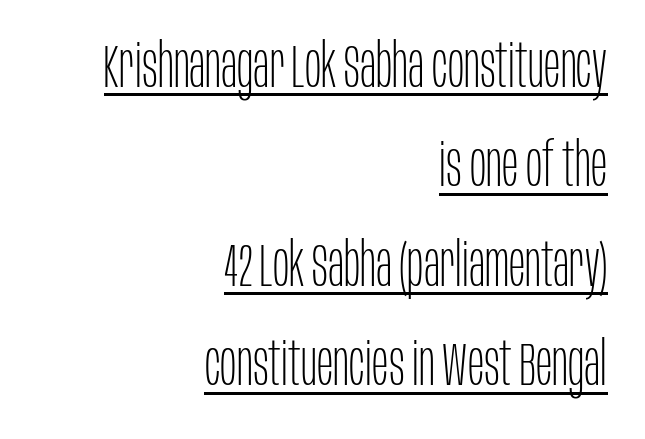
{"serif": "no", "italic": "no", "bold": "no", "weight": "thin", "width": "condensed", "stroke_contrast": "low", "x_height": "large", "monospaced": "no", "underline": "yes", "align": "right", "line_spacing": "normal", "line_spacing_ratio": 1.63, "letter_spacing": "normal", "letter_spacing_em": 0.0, "glyph_px": 61}
